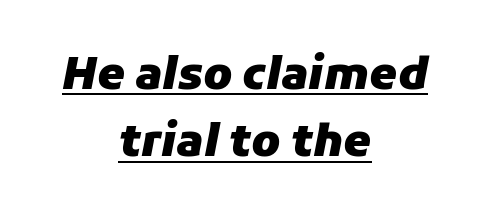
Q: Is the text bold? A: Yes.
Q: Is the text italic (slanted)? A: Yes, it leans right by about 11 degrees.
Q: Is the text underlined? A: Yes.
Q: How is the paragraph aligned? A: Centered.
Q: Is the spacing between letters normal or unusually wide? A: Normal.
Q: Is the spacing between lines tight, normal or loose? A: Normal.
Q: Width (condensed, normal, or wide)? A: Normal.
Q: Stroke contrast? A: Low.
Q: x-height? A: Medium.
Q: Monospaced? A: No.
